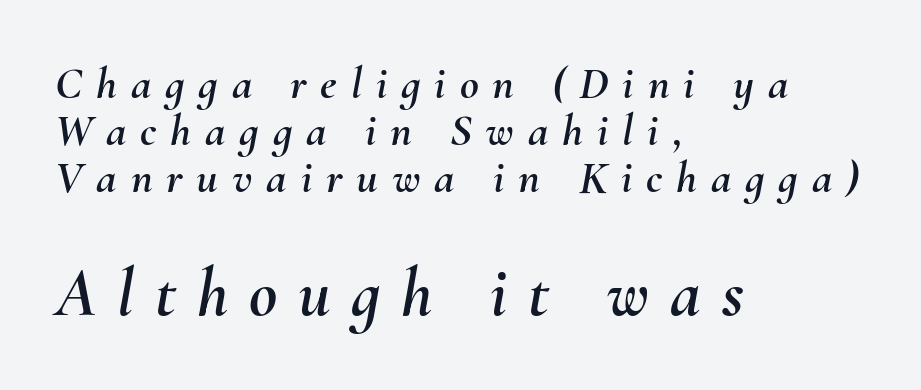
{"italic": "yes", "lean": "right", "slant_degrees": 10, "width": "normal", "stroke_contrast": "medium", "x_height": "small", "monospaced": "no", "underline": "no", "align": "left", "line_spacing": "tight", "line_spacing_ratio": 1.02, "letter_spacing": "wide", "letter_spacing_em": 0.3, "larger_block": "second", "size_ratio": 1.5, "glyph_px": 69}
